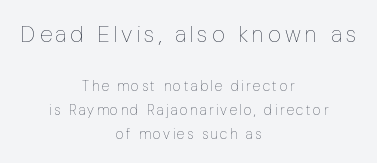
Layout note: lines centered. Larger block? The one above; the one below is distinctly smaller. You can tell it's not italic because the verticals are truly vertical. Bare-footed words on every line. Letters have the restrained weight of plain body copy at most.
